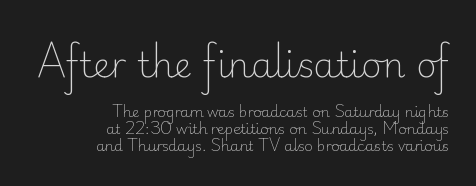
Quick note: not italic, upright. Alignment: flush right. Larger block? The one above; the one below is distinctly smaller. Only glyphs here, with clear space below each row. Each stroke keeps to a modest, everyday thickness or less. Nothing unusual about the tracking: characters are spaced as the font intends.
